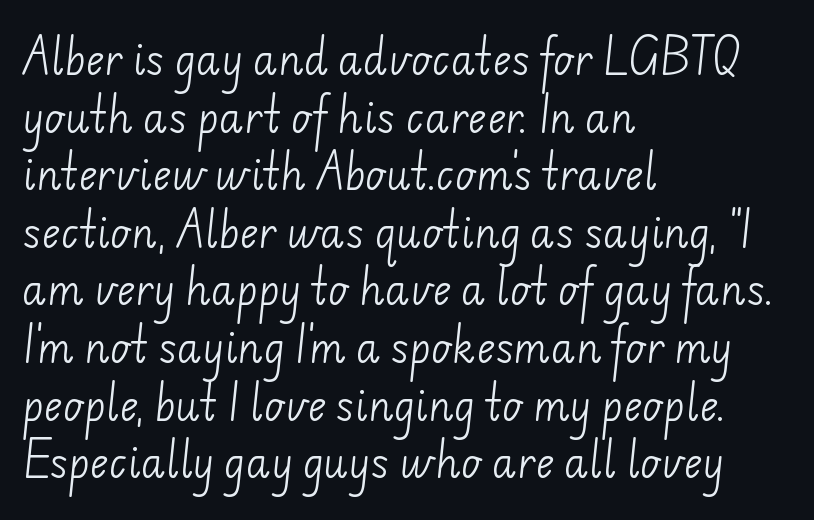
{"serif": "no", "bold": "no", "weight": "light", "width": "normal", "stroke_contrast": "low", "x_height": "small", "monospaced": "no", "underline": "no", "align": "left", "line_spacing": "normal", "line_spacing_ratio": 1.44, "letter_spacing": "normal", "letter_spacing_em": 0.0, "glyph_px": 40}
